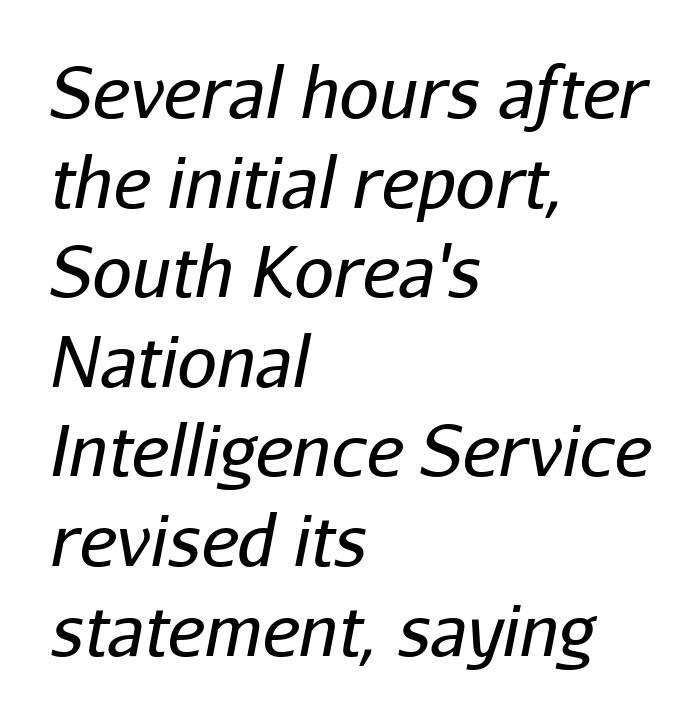
Q: Is the text bold? A: No.
Q: Is the text italic (slanted)? A: Yes, it leans right by about 11 degrees.
Q: Is the text underlined? A: No.
Q: How is the paragraph aligned? A: Left-aligned.
Q: Is the spacing between letters normal or unusually wide? A: Normal.
Q: Is the spacing between lines tight, normal or loose? A: Normal.
Q: Width (condensed, normal, or wide)? A: Normal.
Q: Stroke contrast? A: Low.
Q: x-height? A: Medium.
Q: Monospaced? A: No.
